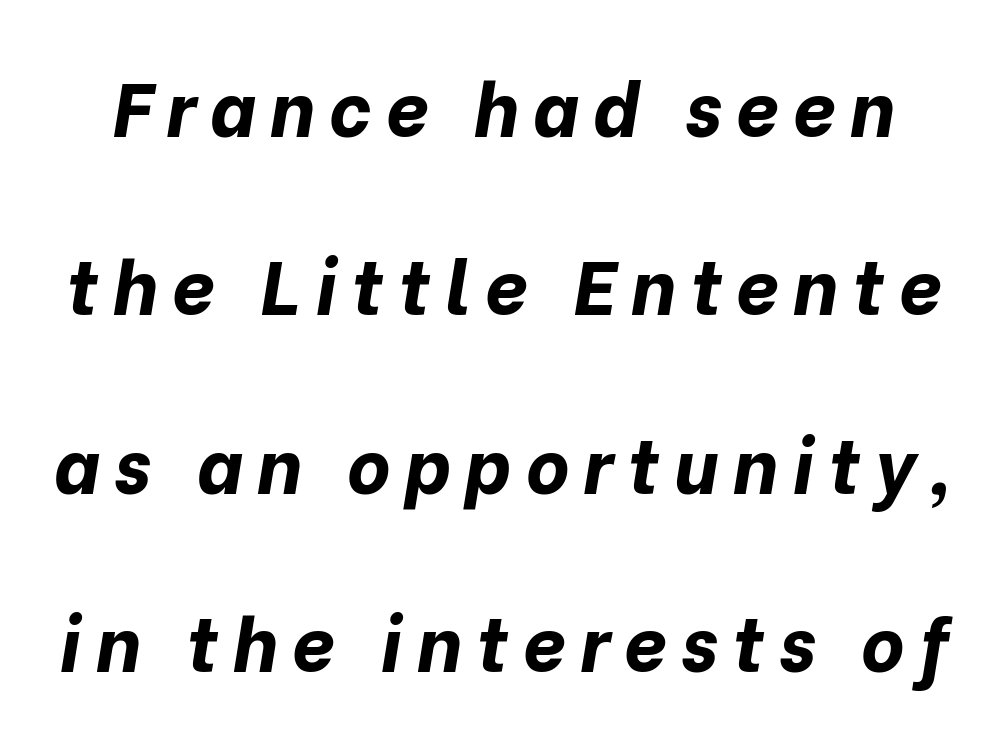
The image shows 75 px bold type, italic (leaning right); set loose line spacing (2.38x), not underlined; low stroke contrast and a medium x-height.
